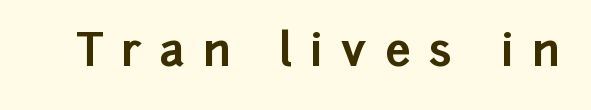
The image shows 45 px bold sans-serif type, upright; set unusually wide letter spacing (+0.41 em), not underlined; low stroke contrast and a medium x-height.
